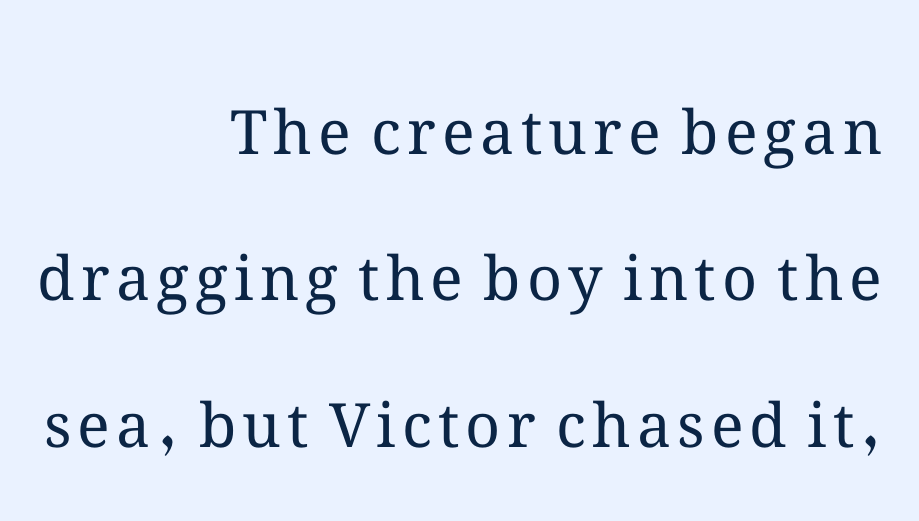
The image shows 61 px regular-weight type, upright; set right-aligned, loose line spacing (2.4x), not underlined; medium stroke contrast and a medium x-height.
